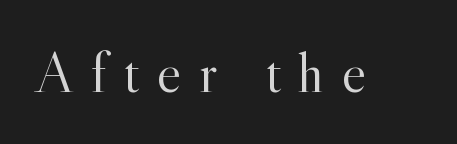
Does the type have serifs? Yes, each stem ends in a small foot. Loose tracking; the words dissolve into strings of separated letters. Glance below the letters and you will spot only blank space. Each letter keeps its own natural width here, so spacing adapts to shape. Is there any slant? The stems are plumb. Stroke mass is kept to a normal reading level or below.
